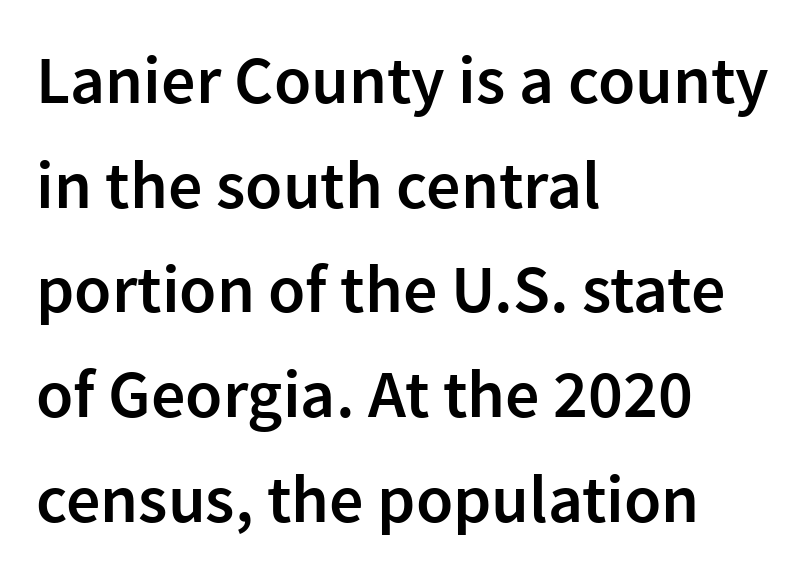
The image shows 68 px semibold sans-serif type, upright; set left-aligned, normal line spacing (1.54x), normal letter spacing, not underlined; a medium x-height.
